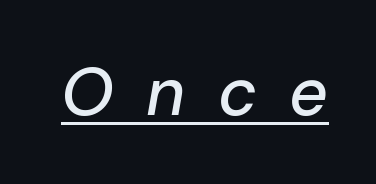
{"italic": "yes", "lean": "right", "slant_degrees": 10, "width": "normal", "stroke_contrast": "low", "x_height": "medium", "monospaced": "no", "underline": "yes", "letter_spacing": "wide", "letter_spacing_em": 0.48, "glyph_px": 67}
